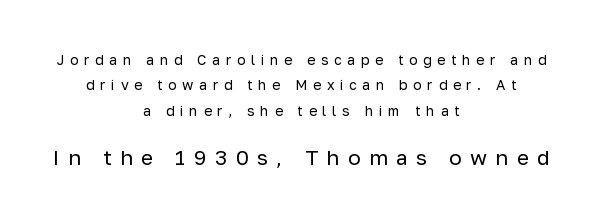
Horizontal alignment here is central, giving a formal, balanced look. Ascenders rise straight up at ninety degrees. Heft: none added — not bold. Block two is the big one; block one sits smaller above it. You could only call the tracking loose — the letters float apart.
